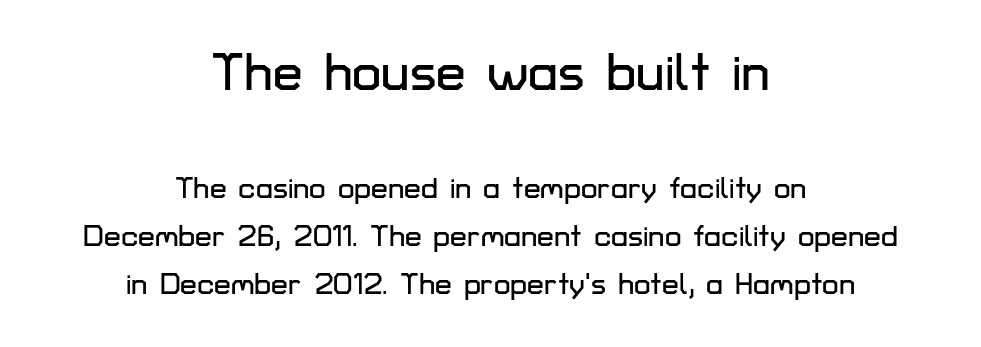
Q: Is the text italic (slanted)? A: No, it is upright.
Q: Is the typeface a serif or a sans-serif typeface? A: Sans-serif.
Q: Is the text underlined? A: No.
Q: How is the paragraph aligned? A: Centered.
Q: Is the spacing between letters normal or unusually wide? A: Normal.
Q: Is the spacing between lines tight, normal or loose? A: Normal.
Q: Which block of text is set in a larger size, the first (top) or the second (bottom)? A: The first (top) one.
Q: Width (condensed, normal, or wide)? A: Normal.
Q: Stroke contrast? A: Low.
Q: x-height? A: Medium.
Q: Monospaced? A: No.
